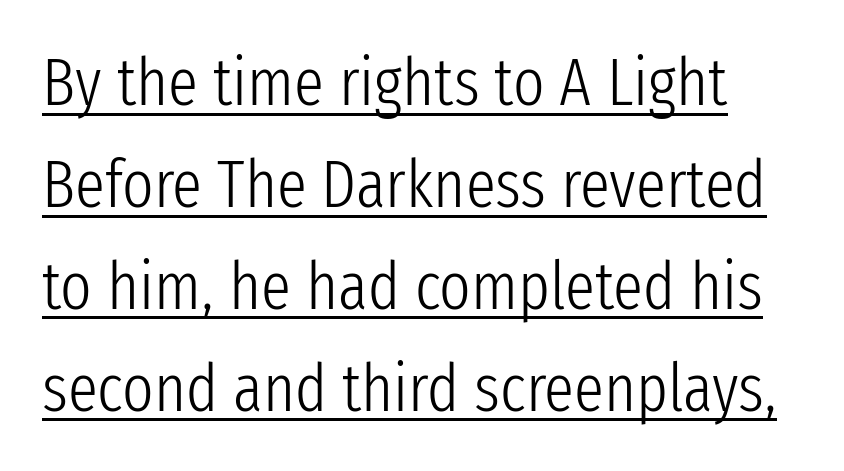
{"serif": "no", "italic": "no", "bold": "no", "weight": "light", "width": "condensed", "stroke_contrast": "low", "x_height": "medium", "monospaced": "no", "underline": "yes", "line_spacing": "normal", "line_spacing_ratio": 1.52, "letter_spacing": "normal", "letter_spacing_em": 0.0, "glyph_px": 67}
